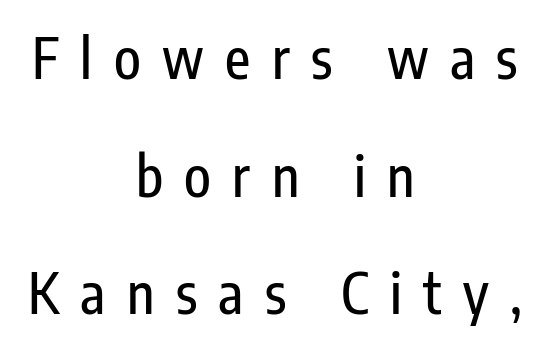
{"serif": "no", "italic": "no", "width": "condensed", "stroke_contrast": "low", "x_height": "medium", "monospaced": "no", "underline": "no", "align": "center", "line_spacing": "loose", "line_spacing_ratio": 2.14, "letter_spacing": "wide", "letter_spacing_em": 0.39, "glyph_px": 55}
